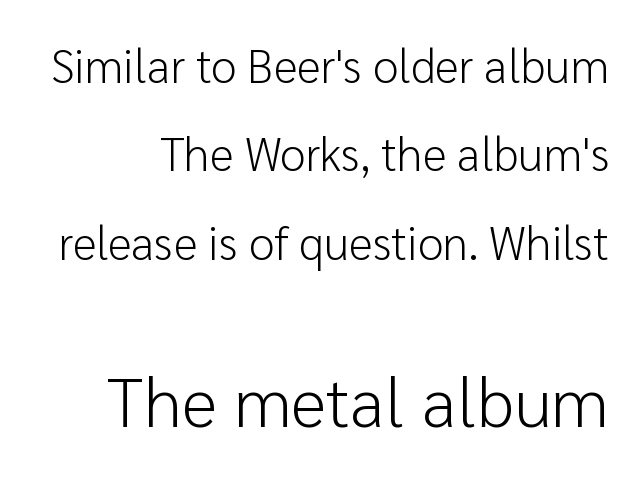
{"serif": "no", "italic": "no", "bold": "no", "weight": "light", "width": "normal", "stroke_contrast": "low", "x_height": "medium", "monospaced": "no", "underline": "no", "line_spacing": "loose", "line_spacing_ratio": 1.92, "letter_spacing": "normal", "letter_spacing_em": 0.0, "larger_block": "second", "size_ratio": 1.5, "glyph_px": 69}
